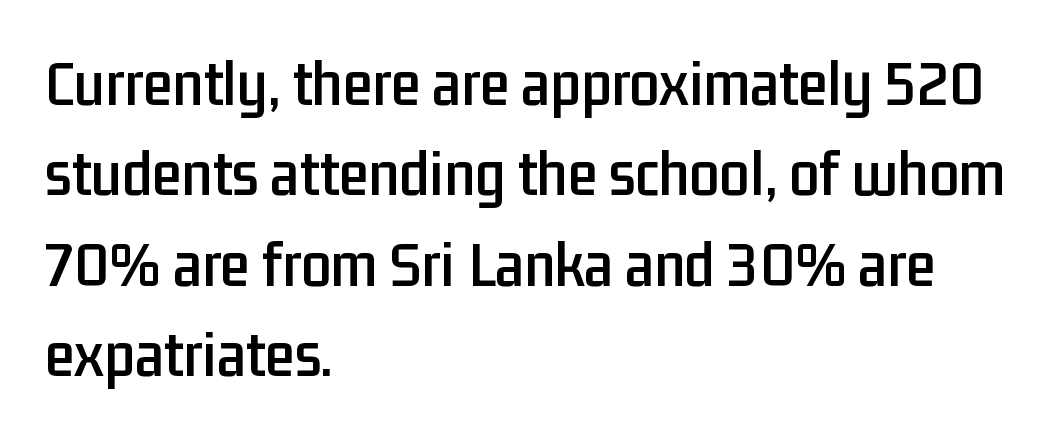
{"serif": "no", "italic": "no", "width": "condensed", "stroke_contrast": "low", "x_height": "medium", "monospaced": "no", "underline": "no", "align": "left", "line_spacing": "normal", "line_spacing_ratio": 1.35, "letter_spacing": "normal", "letter_spacing_em": 0.0, "glyph_px": 67}
